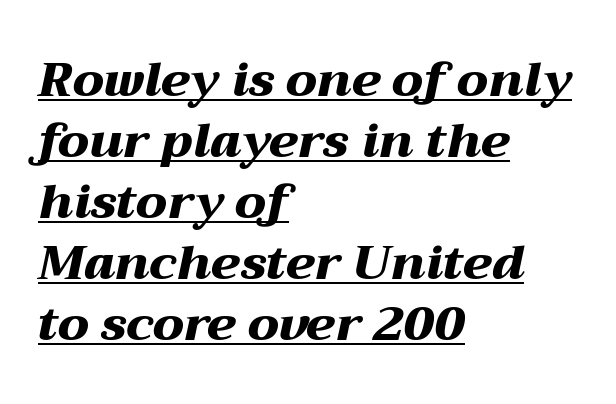
The image shows 48 px heavy, wide type, italic (leaning right); set left-aligned, normal line spacing (1.27x), normal letter spacing, underlined; medium stroke contrast and a medium x-height.
